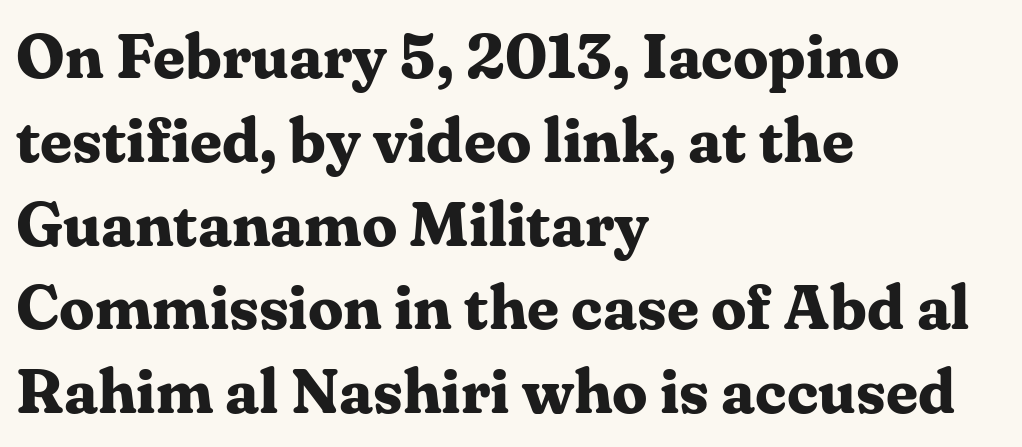
{"serif": "yes", "italic": "no", "bold": "yes", "weight": "bold", "width": "normal", "stroke_contrast": "medium", "x_height": "medium", "monospaced": "no", "underline": "no", "align": "left", "line_spacing": "normal", "line_spacing_ratio": 1.33, "letter_spacing": "normal", "letter_spacing_em": 0.0, "glyph_px": 63}
